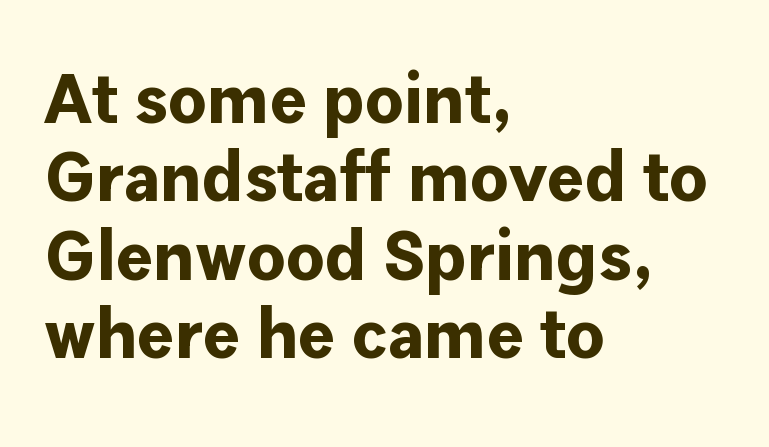
A typesetter would call this proportional, since set widths differ per character. This is heavy type, rendered in bold. The face used here is rendered with its standard letterfit. The letters carry no serifs — their stems end cleanly without finishing strokes. Every stem runs plumb, perpendicular to the baseline. Reading down the block, your eye returns to a fixed left position each line.
